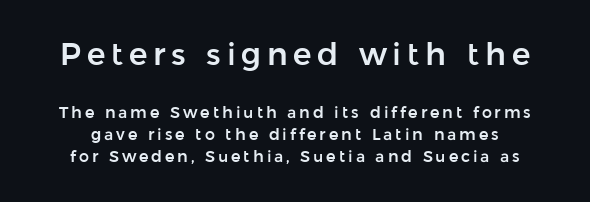
Q: Is the text italic (slanted)? A: No, it is upright.
Q: Is the typeface a serif or a sans-serif typeface? A: Sans-serif.
Q: Is the text underlined? A: No.
Q: Is the spacing between lines tight, normal or loose? A: Normal.
Q: Which block of text is set in a larger size, the first (top) or the second (bottom)? A: The first (top) one.
Q: Width (condensed, normal, or wide)? A: Normal.
Q: Stroke contrast? A: Low.
Q: x-height? A: Medium.
Q: Monospaced? A: No.
